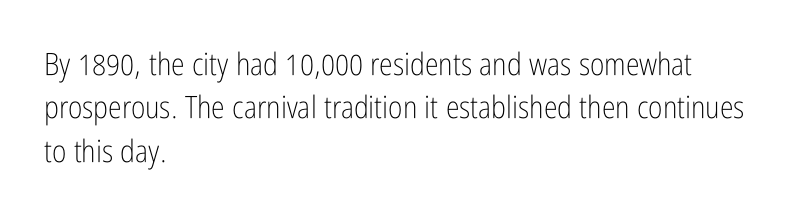
{"serif": "no", "italic": "no", "bold": "no", "weight": "light", "width": "condensed", "stroke_contrast": "low", "x_height": "medium", "monospaced": "no", "underline": "no", "align": "left", "line_spacing": "normal", "line_spacing_ratio": 1.4, "letter_spacing": "normal", "letter_spacing_em": 0.0, "glyph_px": 31}
